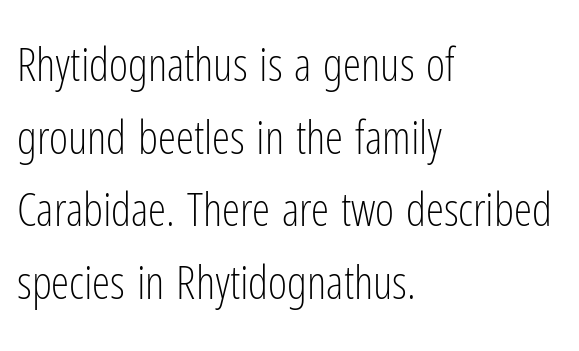
The image shows 46 px light, condensed sans-serif type, upright; set left-aligned, normal line spacing (1.58x), normal letter spacing, not underlined; low stroke contrast and a medium x-height.
